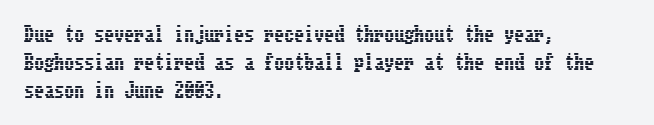
The image shows 20 px text type, upright; set left-aligned, normal line spacing (1.39x), normal letter spacing, not underlined.
